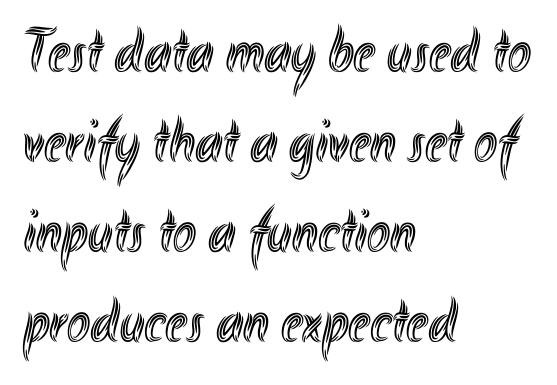
The image shows 62 px condensed type; set left-aligned, normal line spacing (1.45x), normal letter spacing, not underlined; a small x-height.
